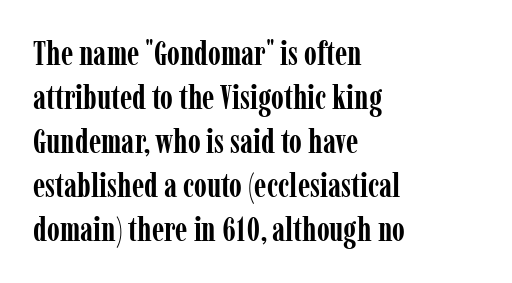
The image shows 33 px semibold, condensed serif type, upright; set left-aligned, normal line spacing (1.33x), normal letter spacing, not underlined; low stroke contrast and a medium x-height.
